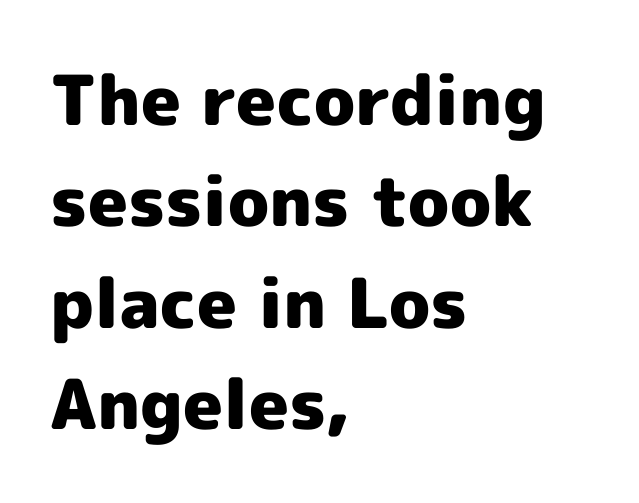
The image shows 69 px heavy sans-serif type, upright; set left-aligned, normal line spacing (1.47x), normal letter spacing, not underlined; a medium x-height.
